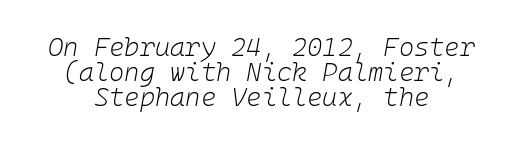
Q: Is the text bold? A: No.
Q: Is the text italic (slanted)? A: Yes, it leans right by about 10 degrees.
Q: Is the text underlined? A: No.
Q: How is the paragraph aligned? A: Centered.
Q: Is the spacing between letters normal or unusually wide? A: Normal.
Q: Is the spacing between lines tight, normal or loose? A: Tight.
